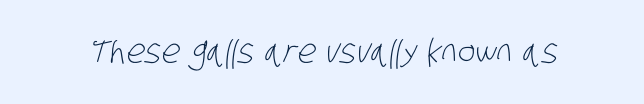
The letters carry no serifs — their stems end cleanly without finishing strokes. A typesetter would call this proportional, since set widths differ per character. Between one letter and the next there's only the usual sliver of space. A bare baseline throughout the passage. The font sits on the lighter half of the weight spectrum, regular included.
